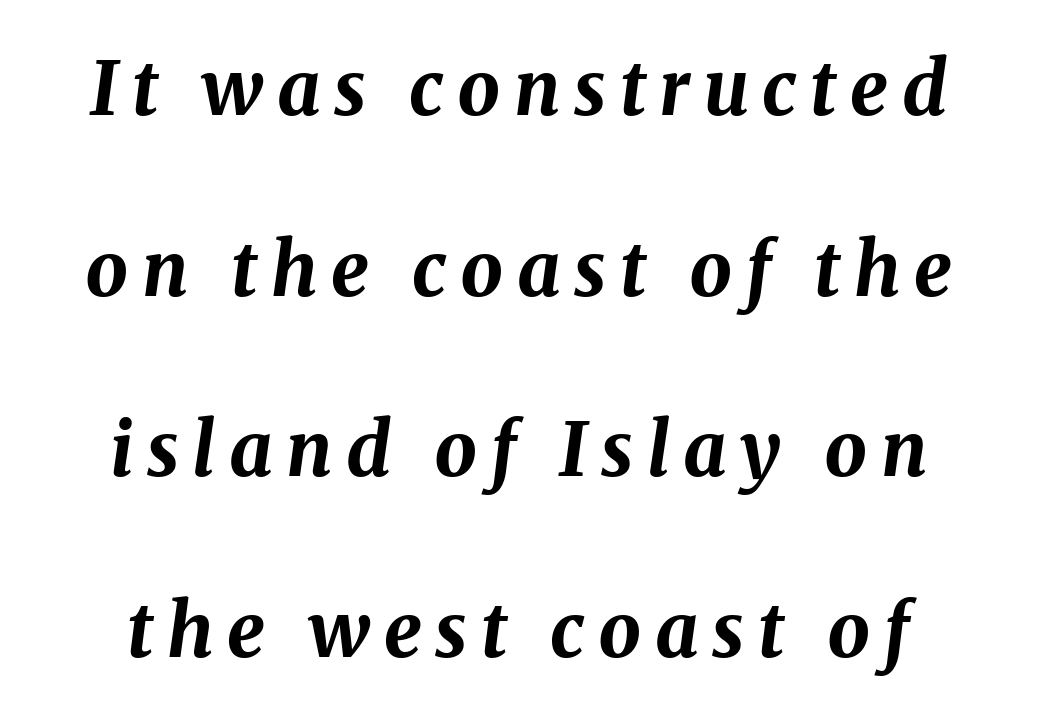
Q: Is the text bold? A: Yes.
Q: Is the text italic (slanted)? A: Yes, it leans right by about 8 degrees.
Q: Is the text underlined? A: No.
Q: Is the spacing between lines tight, normal or loose? A: Loose.
Q: Width (condensed, normal, or wide)? A: Normal.
Q: Stroke contrast? A: Medium.
Q: x-height? A: Medium.
Q: Monospaced? A: No.
